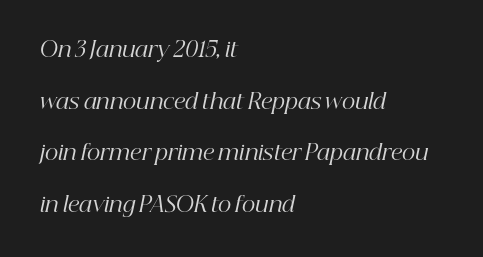
Italic: yes, the glyphs are oblique. Rule under the text: the space is simply empty. The space between consecutive lines is lavish. On a weight scale, this lands at 450 or below. Inter-character spacing is left at the font's built-in metrics. Horizontal alignment here is leftward, the default for most running prose.
